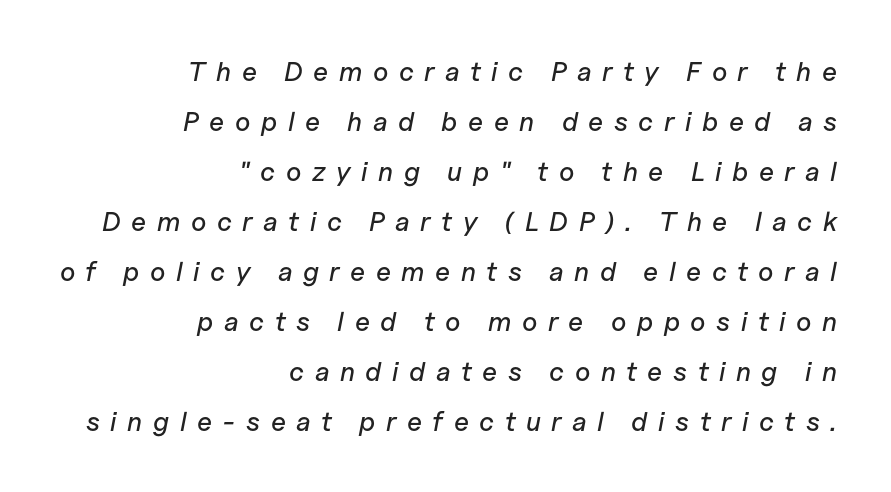
Inter-character spacing is expanded well beyond the font's built-in metrics. Alignment: flush right. Glance below the letters and you will spot only blank space. The rendering applies a slant to the glyphs.
